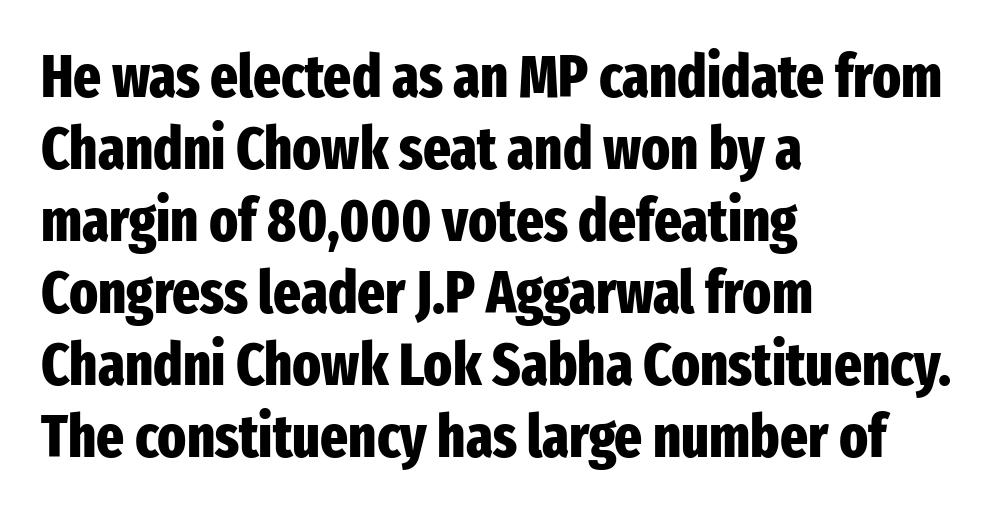
Is this a sans? Yes — the strokes have no serifs. Casual observation: everything's shoved over to the left. Any mark beneath the type? The region is blank. Does extra space separate the letters? No, they use regular spacing. No italicization has been applied; the sample stays upright. On the weight axis this lands at bold, roughly 700.
